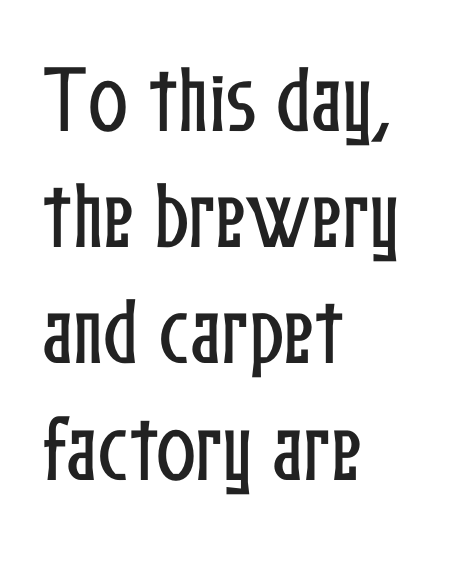
The image shows 74 px condensed type, upright; set left-aligned, normal line spacing (1.57x), normal letter spacing, not underlined; low stroke contrast and a medium x-height.
